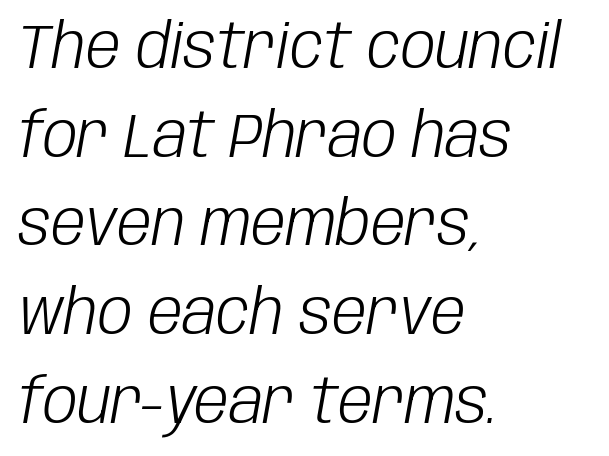
There's an unmistakable incline to the writing here. The type is set solid horizontally, with unmodified tracking. What's the leading like? Ordinary, nothing unusual. Left-aligned paragraph, ragged on the right. Underlining? Definitely not there.
